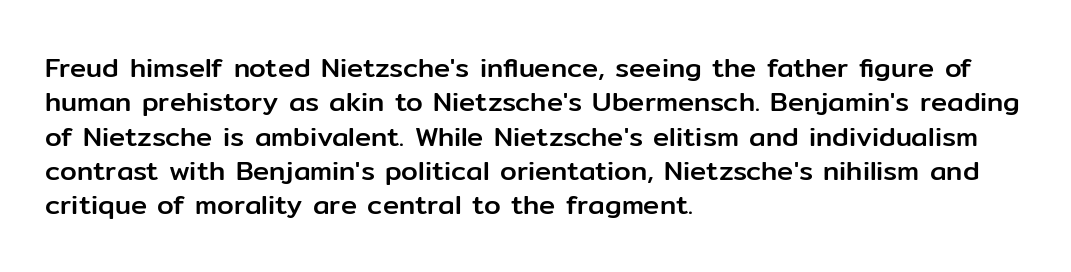
Q: Is the text italic (slanted)? A: No, it is upright.
Q: Is the text underlined? A: No.
Q: How is the paragraph aligned? A: Left-aligned.
Q: Is the spacing between letters normal or unusually wide? A: Normal.
Q: Is the spacing between lines tight, normal or loose? A: Normal.
